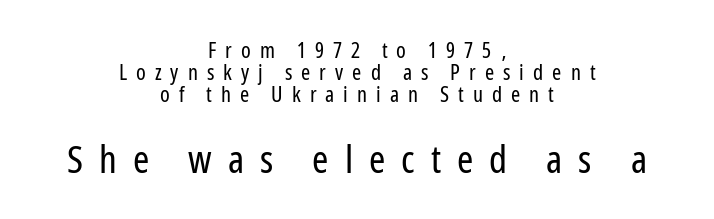
{"serif": "no", "italic": "no", "bold": "no", "weight": "regular", "width": "condensed", "stroke_contrast": "low", "x_height": "medium", "monospaced": "no", "underline": "no", "align": "center", "line_spacing": "tight", "line_spacing_ratio": 0.99, "letter_spacing": "wide", "letter_spacing_em": 0.41, "larger_block": "second", "size_ratio": 1.77, "glyph_px": 39}
